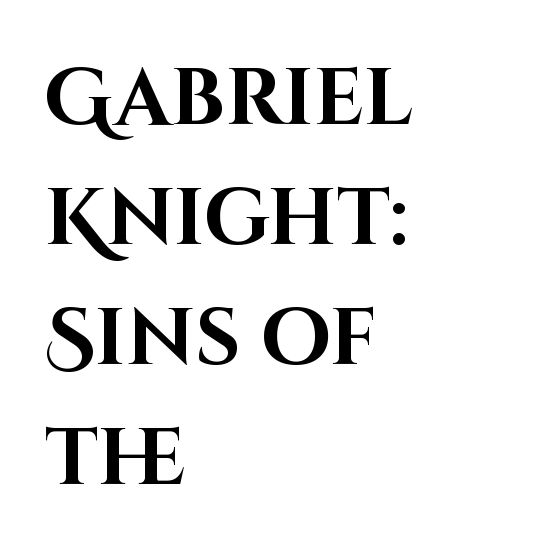
The image shows 80 px bold sans-serif type, upright; set left-aligned, normal line spacing (1.5x), normal letter spacing, not underlined; high stroke contrast and a large x-height.
